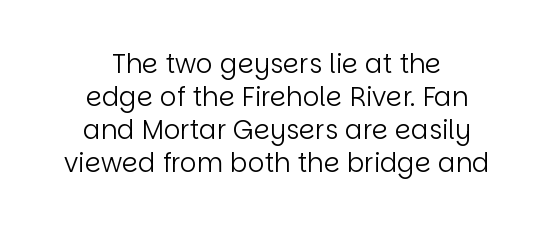
The image shows 26 px text type, upright; set centered, normal line spacing (1.27x), normal letter spacing, not underlined.
